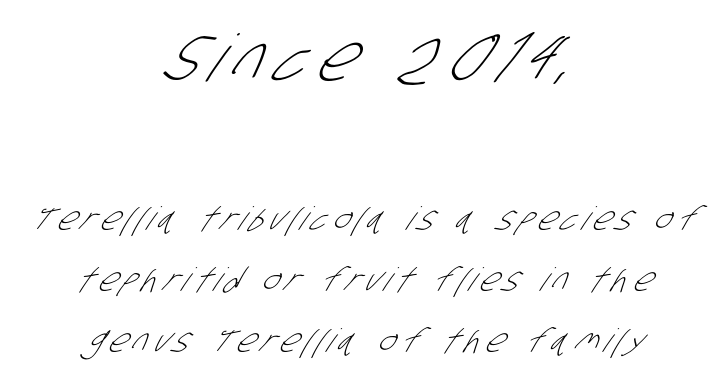
Q: Is the text bold? A: No.
Q: Is the typeface a serif or a sans-serif typeface? A: Sans-serif.
Q: Is the text underlined? A: No.
Q: How is the paragraph aligned? A: Centered.
Q: Is the spacing between lines tight, normal or loose? A: Loose.
Q: Which block of text is set in a larger size, the first (top) or the second (bottom)? A: The first (top) one.
Q: Width (condensed, normal, or wide)? A: Condensed.
Q: Stroke contrast? A: Low.
Q: x-height? A: Large.
Q: Monospaced? A: No.
